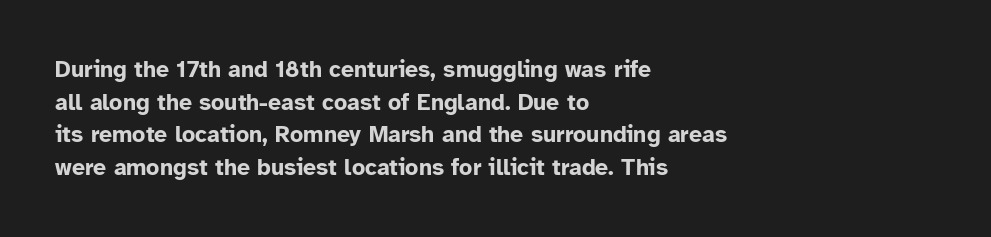
Here the glyphs are tracked normally, forming tight word shapes. One-word summary of the alignment: left. In terms of posture, this sample is upright. Notice how thick the strokes are: this is what a full bold looks like. The lines sit at an ordinary, default distance from one another.
